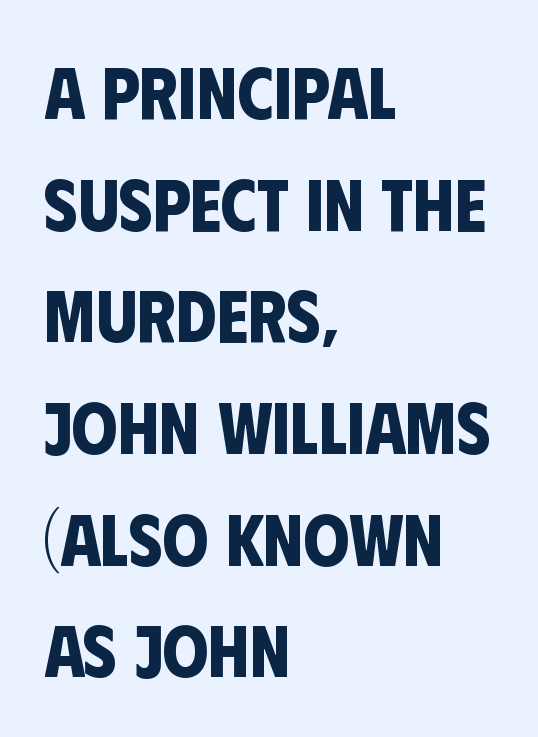
Q: Is the text bold? A: Yes.
Q: Is the typeface a serif or a sans-serif typeface? A: Sans-serif.
Q: Is the text underlined? A: No.
Q: How is the paragraph aligned? A: Left-aligned.
Q: Is the spacing between letters normal or unusually wide? A: Normal.
Q: Is the spacing between lines tight, normal or loose? A: Normal.
Q: Width (condensed, normal, or wide)? A: Condensed.
Q: Stroke contrast? A: Low.
Q: x-height? A: Large.
Q: Monospaced? A: No.
